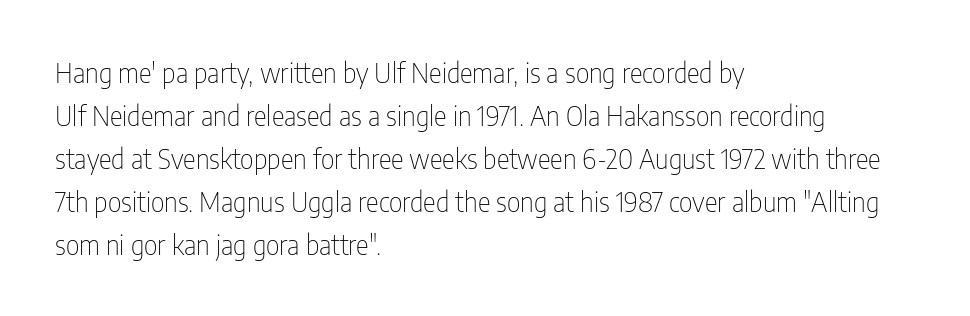
{"italic": "no", "bold": "no", "underline": "no", "align": "left", "line_spacing": "normal", "line_spacing_ratio": 1.59, "letter_spacing": "normal", "letter_spacing_em": 0.0, "glyph_px": 27}
